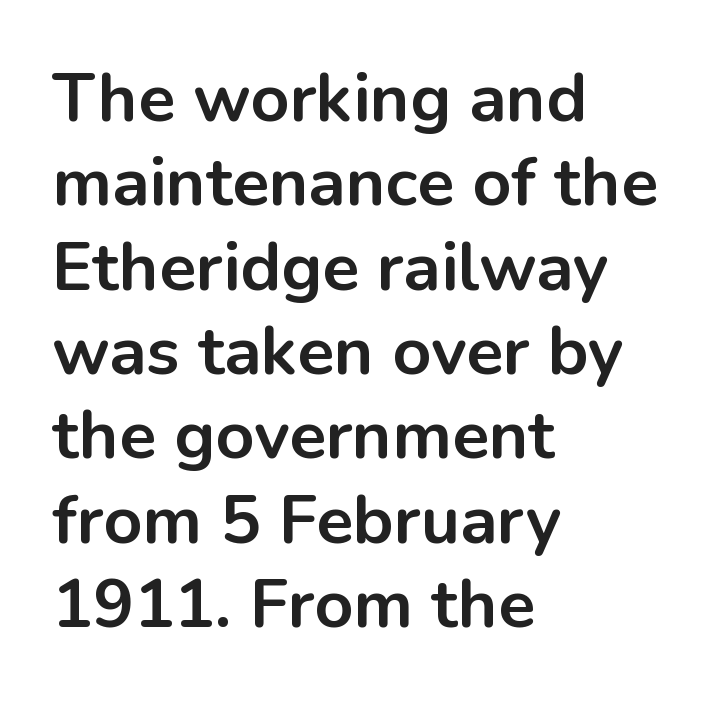
Honestly, there is no underline to notice here at all. Letterform terminals end flat and unadorned throughout the passage. Compared with typical body copy, the letter spacing here is the same. Ordinary non-slanted type is in use. Set as a true bold cut, around the 700 mark.
